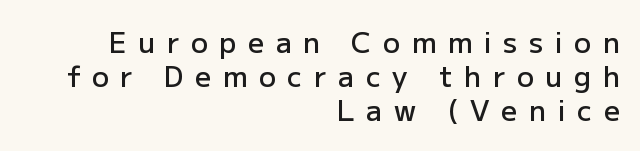
Q: Is the text bold? A: Semi-bold.
Q: Is the text italic (slanted)? A: No, it is upright.
Q: Is the typeface a serif or a sans-serif typeface? A: Sans-serif.
Q: Is the text underlined? A: No.
Q: How is the paragraph aligned? A: Right-aligned.
Q: Is the spacing between letters normal or unusually wide? A: Unusually wide.
Q: Width (condensed, normal, or wide)? A: Normal.
Q: Stroke contrast? A: Low.
Q: x-height? A: Medium.
Q: Monospaced? A: No.
